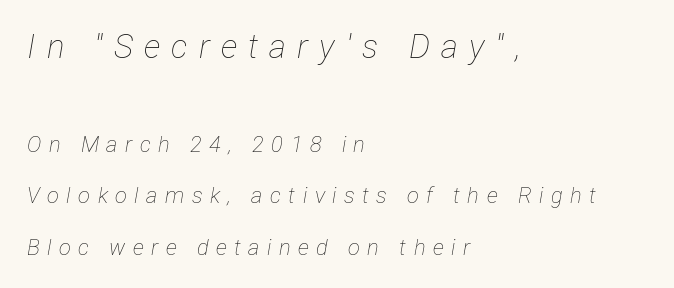
The image shows 33 px thin, condensed type, italic (leaning right); set left-aligned, loose line spacing (2.34x), unusually wide letter spacing (+0.34 em), not underlined; the first (top) block is 1.5x larger; low stroke contrast and a medium x-height.
